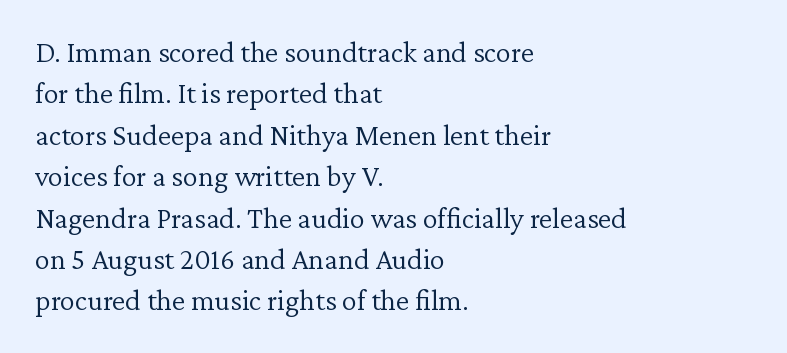
Q: Is the text bold? A: No.
Q: Is the text italic (slanted)? A: No, it is upright.
Q: Is the typeface a serif or a sans-serif typeface? A: Serif.
Q: Is the text underlined? A: No.
Q: How is the paragraph aligned? A: Left-aligned.
Q: Is the spacing between letters normal or unusually wide? A: Normal.
Q: Is the spacing between lines tight, normal or loose? A: Normal.
Q: Width (condensed, normal, or wide)? A: Normal.
Q: Stroke contrast? A: Low.
Q: x-height? A: Medium.
Q: Monospaced? A: No.
